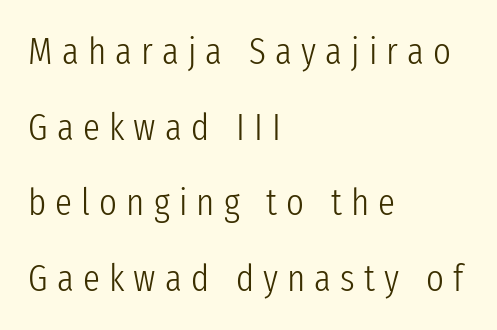
The image shows 38 px light, condensed sans-serif type, upright; set left-aligned, loose line spacing (1.99x), unusually wide letter spacing (+0.24 em), not underlined; low stroke contrast and a medium x-height.
